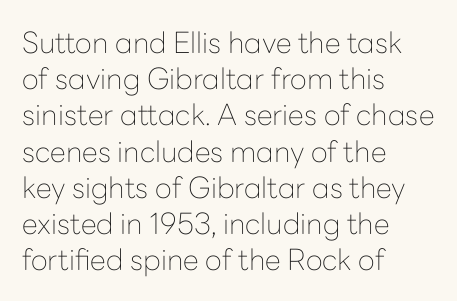
{"serif": "no", "italic": "no", "bold": "no", "weight": "thin", "width": "normal", "stroke_contrast": "low", "x_height": "medium", "monospaced": "no", "underline": "no", "align": "left", "line_spacing": "normal", "line_spacing_ratio": 1.25, "letter_spacing": "normal", "letter_spacing_em": 0.0, "glyph_px": 29}
